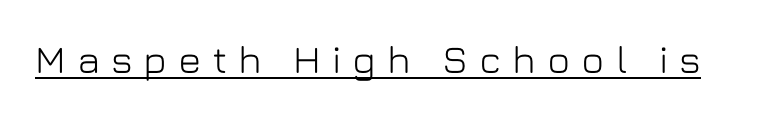
{"serif": "no", "italic": "no", "width": "normal", "stroke_contrast": "low", "x_height": "medium", "monospaced": "no", "underline": "yes", "letter_spacing": "wide", "letter_spacing_em": 0.28, "glyph_px": 39}
